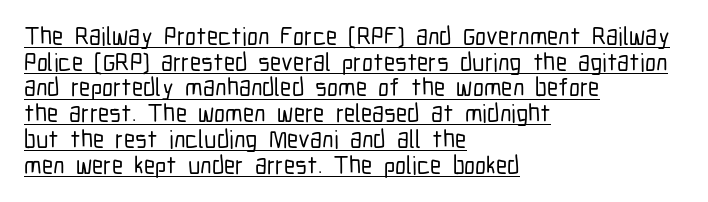
The image shows 25 px text type, upright; set left-aligned, tight line spacing (1.03x), normal letter spacing, underlined.
